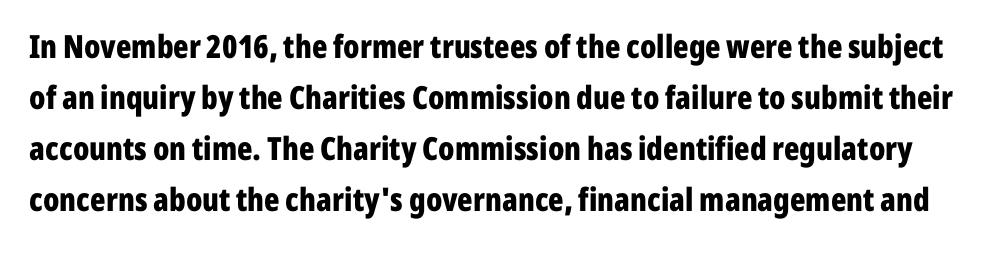
{"serif": "no", "italic": "no", "bold": "yes", "weight": "bold", "width": "condensed", "stroke_contrast": "low", "x_height": "medium", "monospaced": "no", "underline": "no", "line_spacing": "normal", "line_spacing_ratio": 1.59, "letter_spacing": "normal", "letter_spacing_em": 0.0, "glyph_px": 32}
